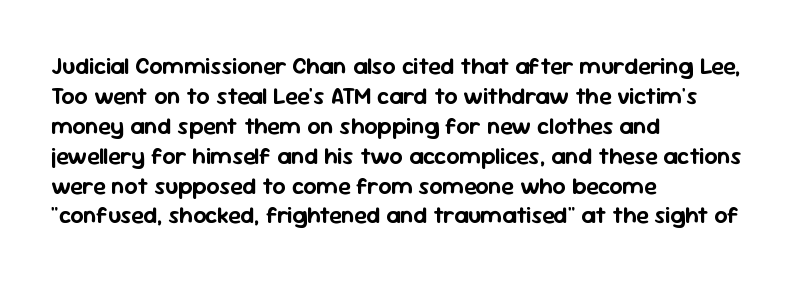
The image shows 23 px text type, upright; set left-aligned, normal line spacing (1.3x), normal letter spacing, not underlined.
